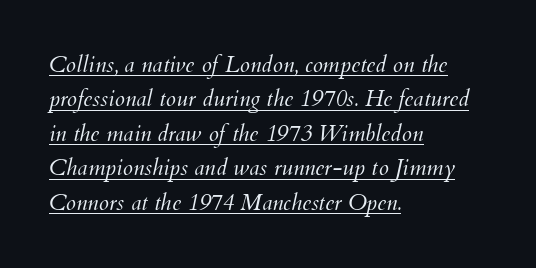
The image shows 23 px text type, italic (leaning right); set left-aligned, normal line spacing (1.5x), normal letter spacing, underlined.
